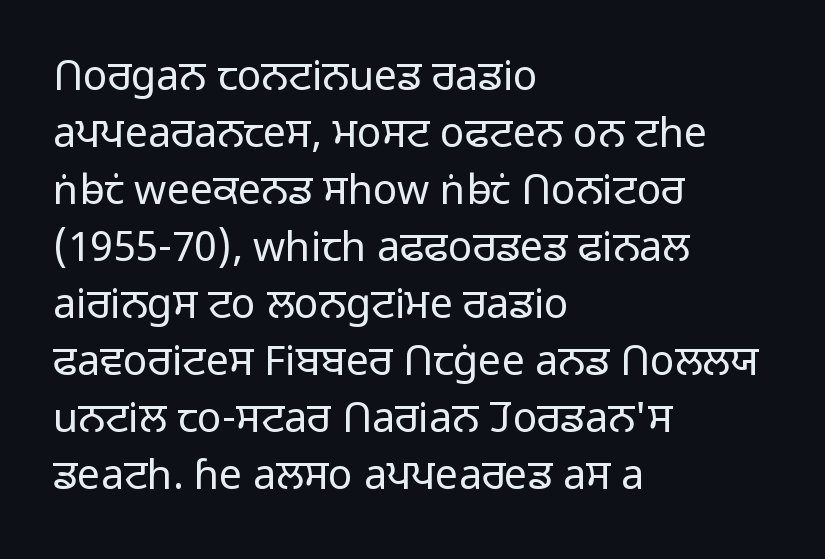
Caption: multi-line text, flush left, ragged right. The rendering shows plain stroke endings on the letterforms — a sans-serif design. Think standard paragraph weight, or any step lighter than that. Regular leading. The rendering keeps characters at their native spacing.
